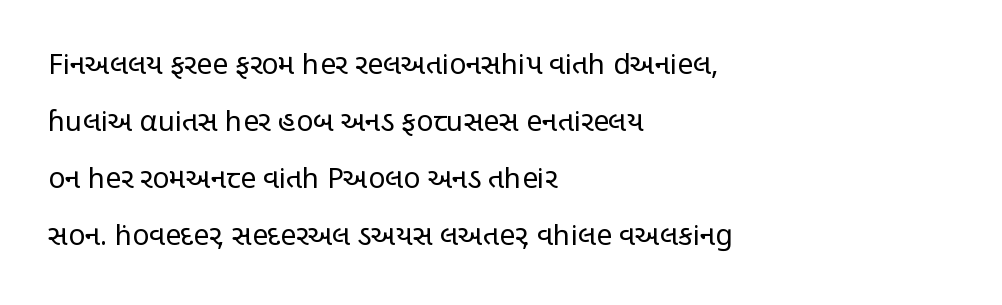
{"serif": "no", "italic": "no", "bold": "no", "weight": "regular", "width": "condensed", "stroke_contrast": "low", "x_height": "large", "monospaced": "no", "underline": "no", "align": "left", "line_spacing": "loose", "line_spacing_ratio": 2.03, "letter_spacing": "normal", "letter_spacing_em": 0.0, "glyph_px": 28}
